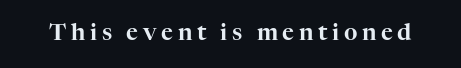
Observe the wide spacing: letters keep a clear distance from each other. This rendering features lettering with no underline. This is roman type, the default non-slanted kind.
